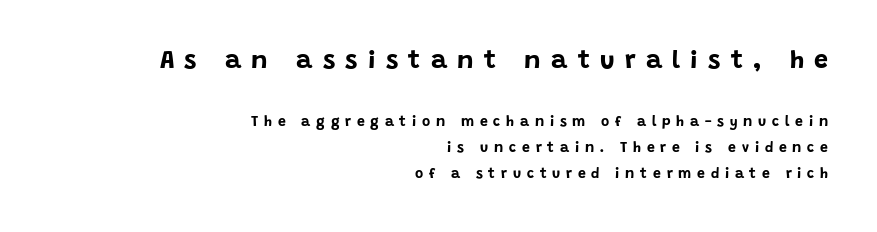
{"italic": "no", "bold": "yes", "underline": "no", "align": "right", "line_spacing_ratio": 1.85, "letter_spacing": "wide", "letter_spacing_em": 0.41, "larger_block": "first", "size_ratio": 1.79, "glyph_px": 25}
